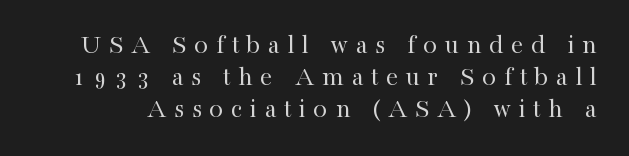
Q: Is the text bold? A: No.
Q: Is the text italic (slanted)? A: No, it is upright.
Q: Is the typeface a serif or a sans-serif typeface? A: Serif.
Q: Is the text underlined? A: No.
Q: Is the spacing between letters normal or unusually wide? A: Unusually wide.
Q: Is the spacing between lines tight, normal or loose? A: Tight.
Q: Width (condensed, normal, or wide)? A: Normal.
Q: Stroke contrast? A: High.
Q: x-height? A: Medium.
Q: Monospaced? A: No.
